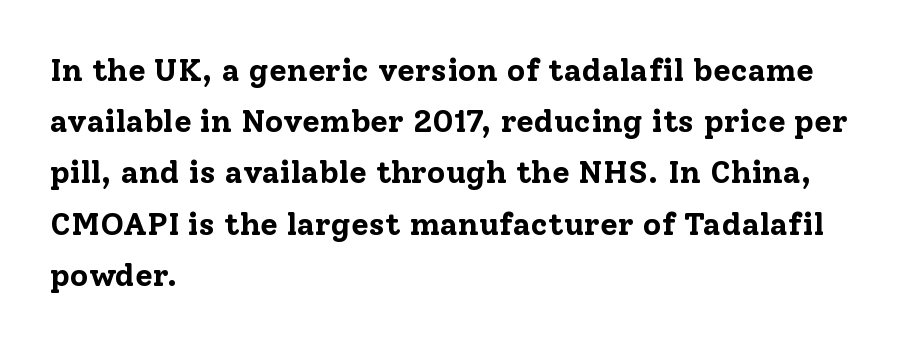
These lines are set flush left with a ragged right edge. No extra tracking has been applied to these lines. Nope, not italic — everything's standing straight. Each row of text sits above clean, open space.
